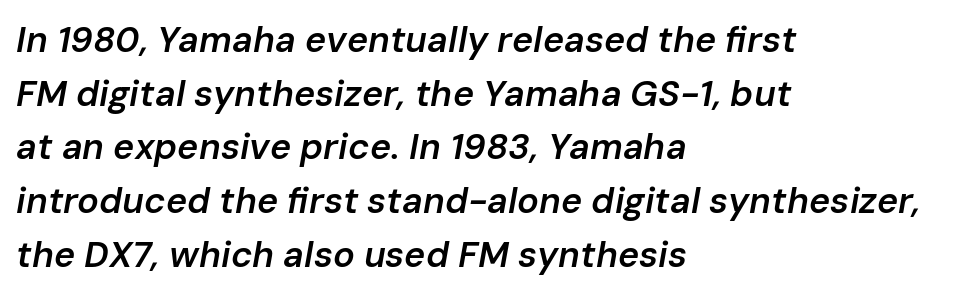
Vertical spacing — default. Visually the block forms a straight wall on the left and a jagged coastline on the right. No word sits above an underline. Emphasis-style slanted type is in use.
